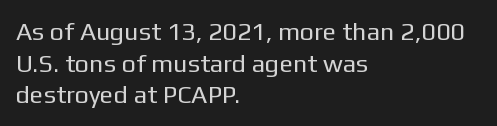
The image shows 25 px text type, upright; set left-aligned, normal line spacing (1.27x), normal letter spacing, not underlined.
